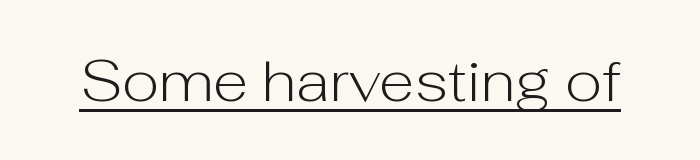
Q: Is the text bold? A: No.
Q: Is the text italic (slanted)? A: No, it is upright.
Q: Is the typeface a serif or a sans-serif typeface? A: Sans-serif.
Q: Is the text underlined? A: Yes.
Q: Is the spacing between letters normal or unusually wide? A: Normal.
Q: Width (condensed, normal, or wide)? A: Normal.
Q: Stroke contrast? A: Low.
Q: x-height? A: Medium.
Q: Monospaced? A: No.
